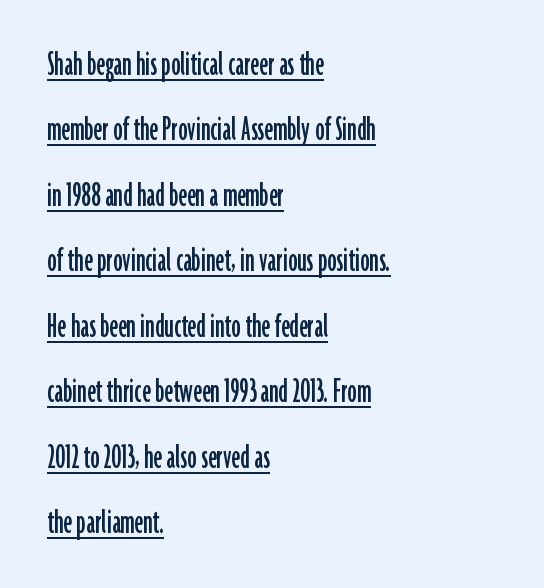
Looks like regular typesetting: each glyph gets only the width it needs. This rendering leaves character spacing at its baseline value. Regarding serifs, this sample does without them. These lines stack with their left ends in a neat column.
